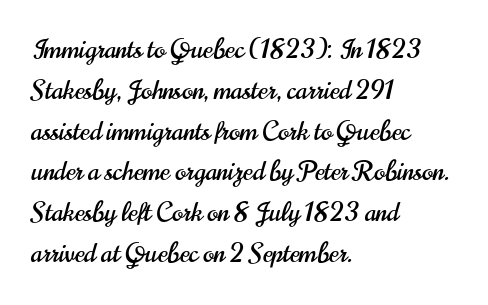
The space between consecutive lines is moderate. This sample uses plain, unmodified letter spacing. Layout note: lines flush left. The passage shown is not underscored anywhere.
